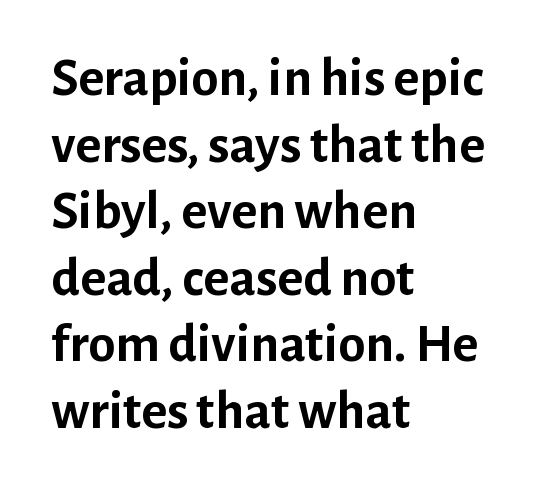
{"serif": "no", "italic": "no", "bold": "yes", "weight": "semibold", "width": "normal", "stroke_contrast": "low", "x_height": "medium", "monospaced": "no", "underline": "no", "align": "left", "line_spacing_ratio": 1.21, "letter_spacing": "normal", "letter_spacing_em": 0.0, "glyph_px": 55}
